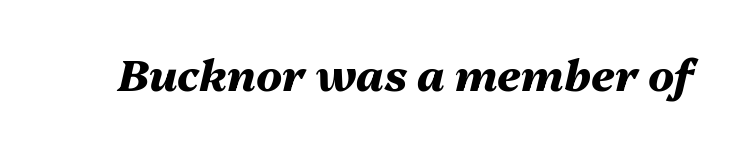
Q: Is the text bold? A: Yes.
Q: Is the text italic (slanted)? A: Yes, it leans right by about 13 degrees.
Q: Is the text underlined? A: No.
Q: Is the spacing between letters normal or unusually wide? A: Normal.
Q: Width (condensed, normal, or wide)? A: Normal.
Q: Stroke contrast? A: Medium.
Q: x-height? A: Medium.
Q: Monospaced? A: No.
